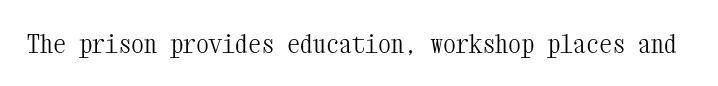
A roman cut, with each character standing at attention. Decoration check: the copy has no underline. The gaps between neighbouring characters are ordinary and unremarkable. Bold? No — there's no thickening of the strokes.
